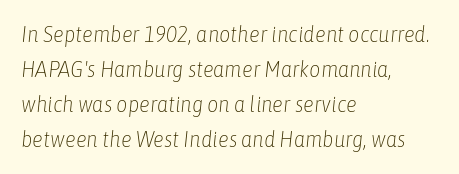
The image shows 22 px text type, italic (leaning right); set left-aligned, normal line spacing (1.59x), normal letter spacing, not underlined.
